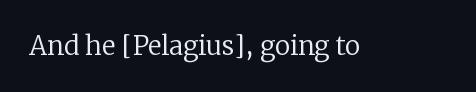
Q: Is the text bold? A: No.
Q: Is the text italic (slanted)? A: No, it is upright.
Q: Is the text underlined? A: No.
Q: Is the spacing between letters normal or unusually wide? A: Normal.
